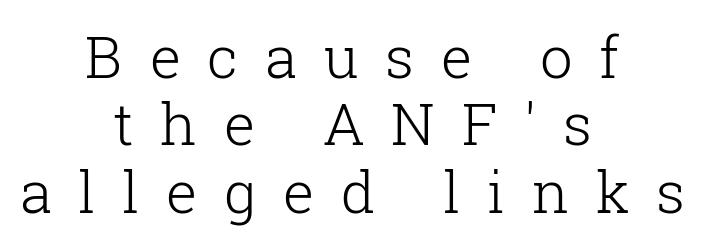
On a weight scale, this lands at 450 or below. Upright lettering throughout. Does extra space separate the letters? Yes, quite a lot of it. In terms of letterform style, serifs are clearly present. Think of a printed novel: that variable character pitch is what you see here.
